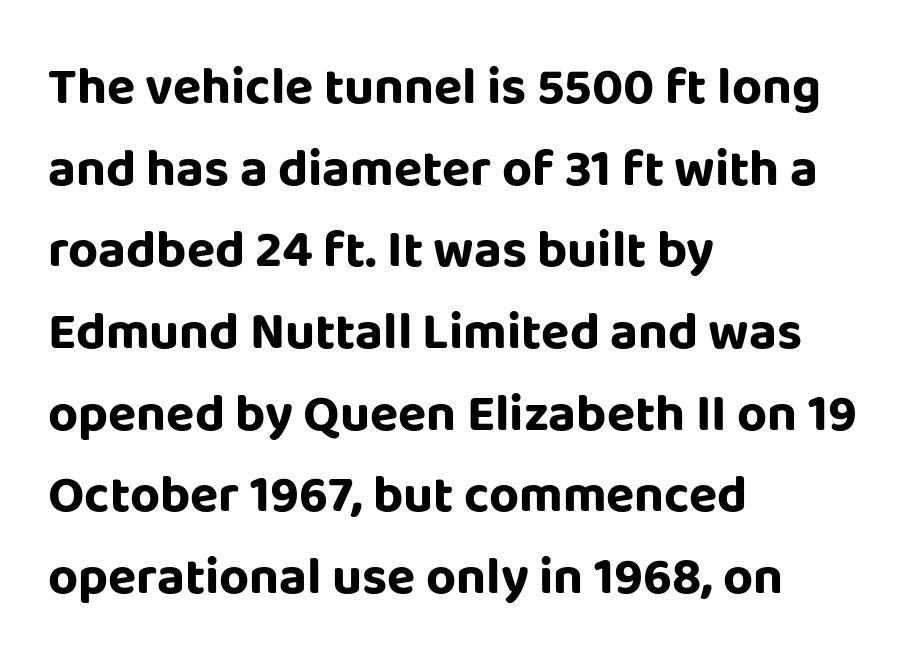
Q: Is the text bold? A: Yes.
Q: Is the text italic (slanted)? A: No, it is upright.
Q: Is the typeface a serif or a sans-serif typeface? A: Sans-serif.
Q: Is the text underlined? A: No.
Q: How is the paragraph aligned? A: Left-aligned.
Q: Is the spacing between letters normal or unusually wide? A: Normal.
Q: Is the spacing between lines tight, normal or loose? A: Normal.
Q: Width (condensed, normal, or wide)? A: Normal.
Q: Stroke contrast? A: Low.
Q: x-height? A: Large.
Q: Monospaced? A: No.
